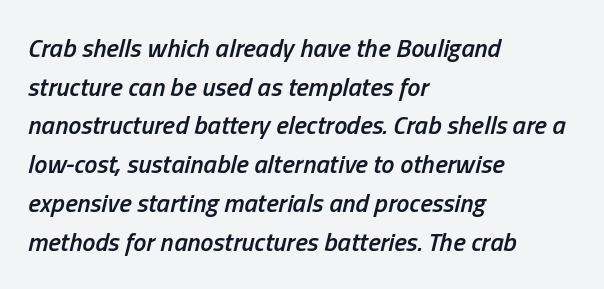
The image shows 26 px text type, italic (leaning right); set left-aligned, normal line spacing (1.49x), normal letter spacing, not underlined.
